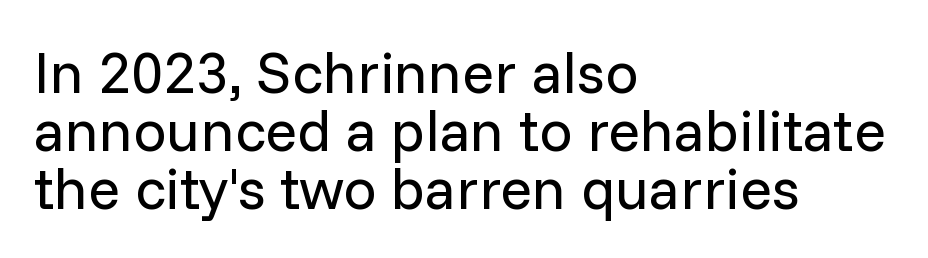
{"serif": "no", "italic": "no", "bold": "no", "weight": "regular", "width": "normal", "stroke_contrast": "low", "x_height": "medium", "monospaced": "no", "underline": "no", "align": "left", "line_spacing": "tight", "line_spacing_ratio": 0.98, "letter_spacing": "normal", "letter_spacing_em": 0.0, "glyph_px": 59}
